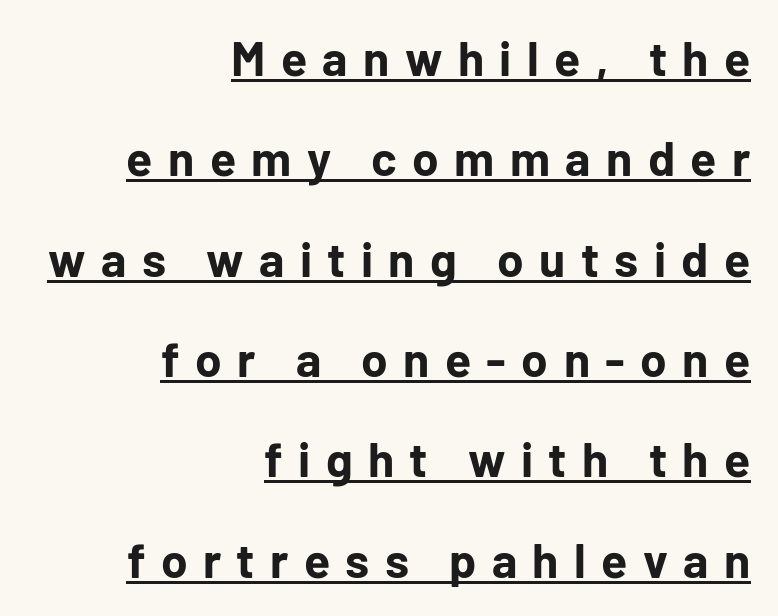
{"serif": "no", "italic": "no", "bold": "yes", "weight": "bold", "width": "normal", "stroke_contrast": "low", "x_height": "medium", "monospaced": "no", "underline": "yes", "align": "right", "line_spacing": "loose", "line_spacing_ratio": 2.09, "letter_spacing": "wide", "letter_spacing_em": 0.32, "glyph_px": 48}
